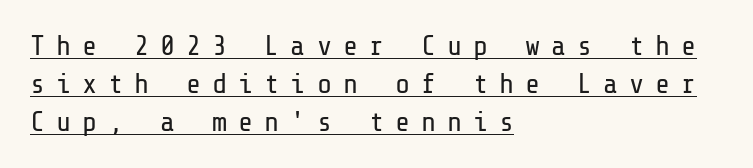
Q: Is the text bold? A: No.
Q: Is the text italic (slanted)? A: No, it is upright.
Q: Is the typeface a serif or a sans-serif typeface? A: Sans-serif.
Q: Is the text underlined? A: Yes.
Q: How is the paragraph aligned? A: Left-aligned.
Q: Is the spacing between letters normal or unusually wide? A: Unusually wide.
Q: Is the spacing between lines tight, normal or loose? A: Normal.
Q: Width (condensed, normal, or wide)? A: Normal.
Q: Stroke contrast? A: Low.
Q: x-height? A: Medium.
